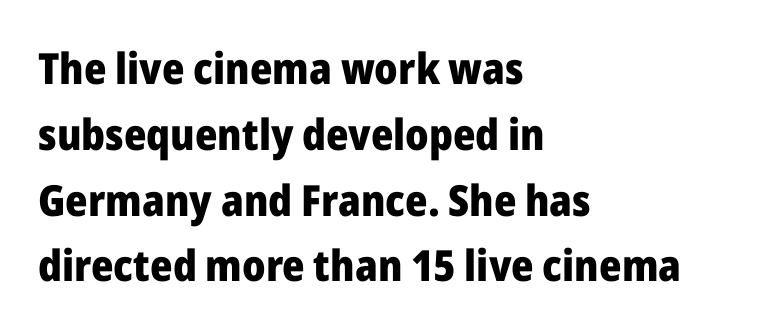
Q: Is the text bold? A: Yes.
Q: Is the text italic (slanted)? A: No, it is upright.
Q: Is the typeface a serif or a sans-serif typeface? A: Sans-serif.
Q: Is the text underlined? A: No.
Q: How is the paragraph aligned? A: Left-aligned.
Q: Is the spacing between letters normal or unusually wide? A: Normal.
Q: Is the spacing between lines tight, normal or loose? A: Normal.
Q: Width (condensed, normal, or wide)? A: Normal.
Q: Stroke contrast? A: Low.
Q: x-height? A: Medium.
Q: Monospaced? A: No.
